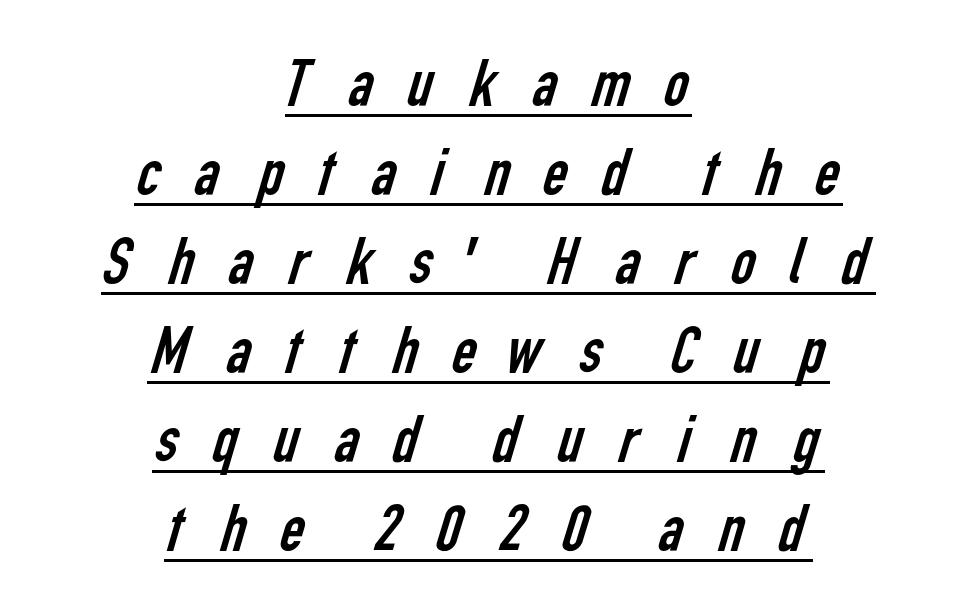
The lines in this sample share a center point and differ in where they start and stop. In terms of letterform style, serifs are entirely absent. The letters are spread apart with noticeably loose tracking. The vertical gap from one line to the next is medium. Counters stay open thanks to moderate or lighter strokes.
